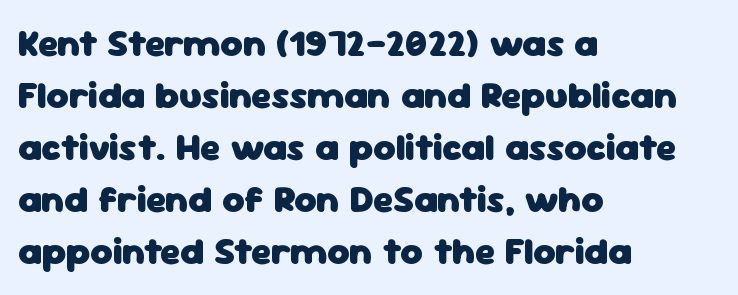
Q: Is the text bold? A: Yes.
Q: Is the text italic (slanted)? A: No, it is upright.
Q: Is the typeface a serif or a sans-serif typeface? A: Sans-serif.
Q: Is the text underlined? A: No.
Q: How is the paragraph aligned? A: Left-aligned.
Q: Is the spacing between letters normal or unusually wide? A: Normal.
Q: Is the spacing between lines tight, normal or loose? A: Normal.
Q: Width (condensed, normal, or wide)? A: Normal.
Q: Stroke contrast? A: Low.
Q: x-height? A: Medium.
Q: Monospaced? A: No.
